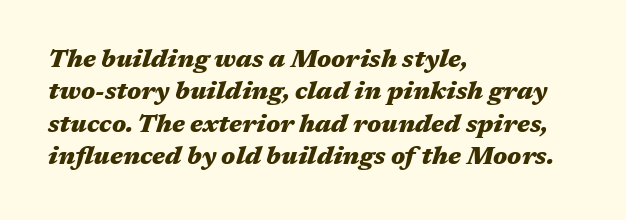
{"italic": "yes", "lean": "right", "slant_degrees": 17, "bold": "yes", "underline": "no", "align": "left", "line_spacing": "normal", "line_spacing_ratio": 1.3, "letter_spacing": "normal", "letter_spacing_em": 0.0, "glyph_px": 25}
